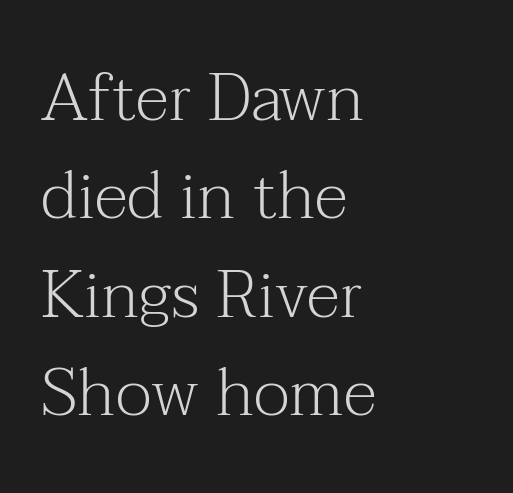
The image shows 67 px light serif type, upright; set left-aligned, normal line spacing (1.47x), normal letter spacing, not underlined; medium stroke contrast and a medium x-height.
